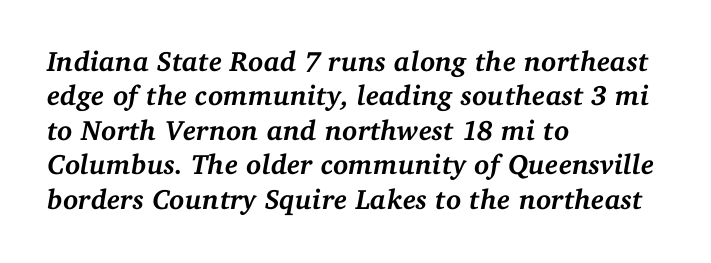
The image shows 28 px semibold serif type, italic (leaning right); set left-aligned, line spacing 1.23x, normal letter spacing, not underlined; medium stroke contrast and a medium x-height.
